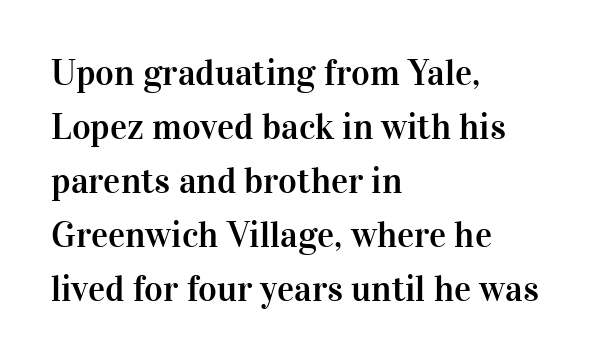
Q: Is the text italic (slanted)? A: No, it is upright.
Q: Is the typeface a serif or a sans-serif typeface? A: Serif.
Q: Is the text underlined? A: No.
Q: How is the paragraph aligned? A: Left-aligned.
Q: Is the spacing between letters normal or unusually wide? A: Normal.
Q: Is the spacing between lines tight, normal or loose? A: Normal.
Q: Width (condensed, normal, or wide)? A: Normal.
Q: Stroke contrast? A: High.
Q: x-height? A: Medium.
Q: Monospaced? A: No.
